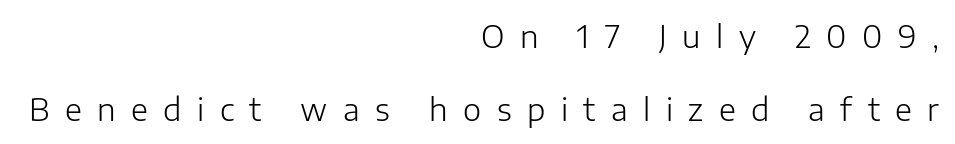
Typographically, this falls in the sans-serif category. Do the characters align in a grid? No, the font is proportional. Does the lettering tilt? It doesn't — this is upright. Successive baselines arrive slowly, with a big drop between each. The rendering inserts visible extra space after every character. The strip under each line holds only bare page.
